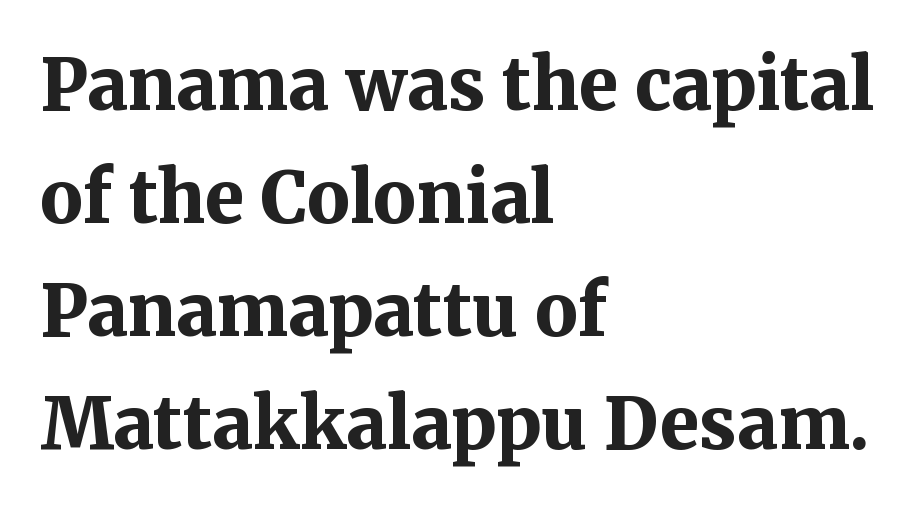
The image shows 71 px bold serif type, upright; set left-aligned, normal line spacing (1.59x), normal letter spacing, not underlined; medium stroke contrast and a medium x-height.
